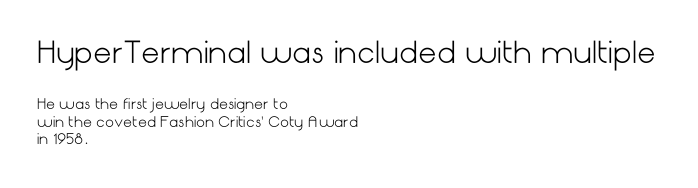
The image shows 29 px light sans-serif type, upright; set left-aligned, normal line spacing (1.25x), normal letter spacing, not underlined; the first (top) block is 2.07x larger; low stroke contrast and a medium x-height.
